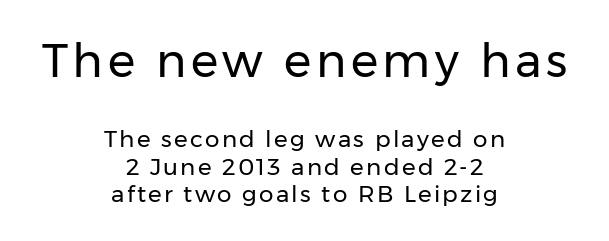
The image shows 46 px regular-weight sans-serif type, upright; set centered, line spacing 1.2x, not underlined; the first (top) block is 2.0x larger; low stroke contrast and a medium x-height.
